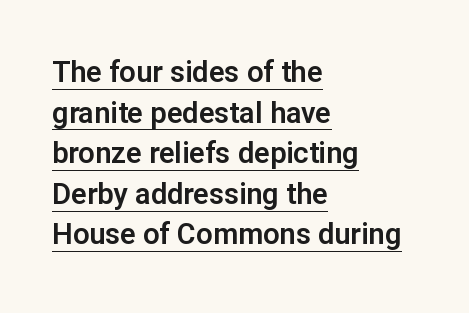
The image shows 29 px sans-serif type, upright; set left-aligned, normal line spacing (1.4x), normal letter spacing, underlined; low stroke contrast and a medium x-height.
